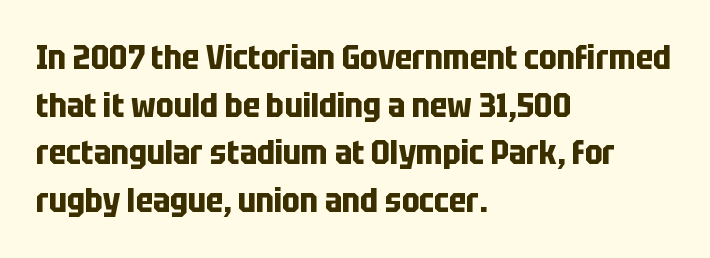
The image shows 33 px bold, condensed sans-serif type, upright; set left-aligned, normal line spacing (1.44x), normal letter spacing, not underlined; low stroke contrast and a large x-height.
